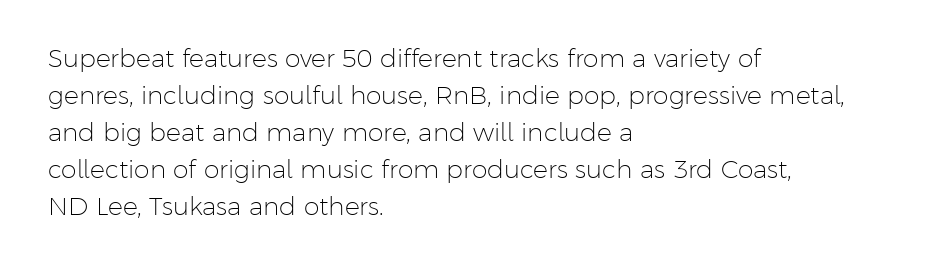
The image shows 25 px text type, upright; set left-aligned, normal line spacing (1.48x), normal letter spacing, not underlined.
